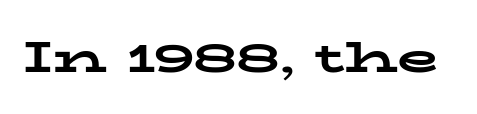
The image shows 43 px bold, wide serif type, upright; set normal letter spacing, not underlined; low stroke contrast and a medium x-height.
